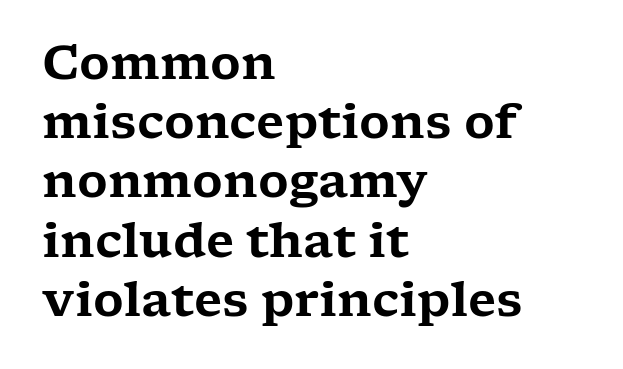
Q: Is the text italic (slanted)? A: No, it is upright.
Q: Is the typeface a serif or a sans-serif typeface? A: Serif.
Q: Is the text underlined? A: No.
Q: How is the paragraph aligned? A: Left-aligned.
Q: Is the spacing between letters normal or unusually wide? A: Normal.
Q: Is the spacing between lines tight, normal or loose? A: Normal.
Q: Width (condensed, normal, or wide)? A: Wide.
Q: Stroke contrast? A: Low.
Q: x-height? A: Medium.
Q: Monospaced? A: No.
